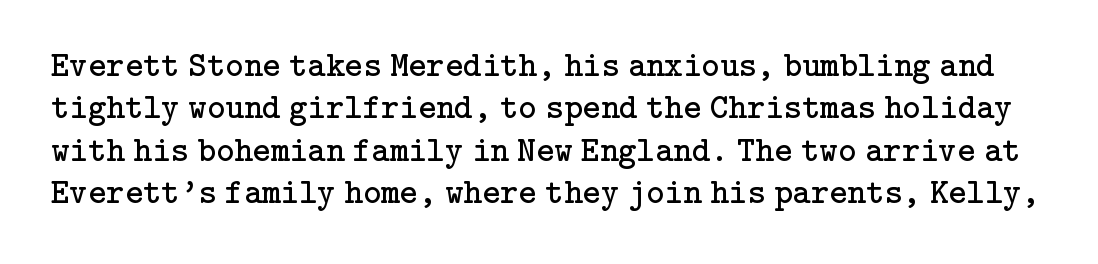
Q: Is the text bold? A: No.
Q: Is the text italic (slanted)? A: No, it is upright.
Q: Is the typeface a serif or a sans-serif typeface? A: Serif.
Q: Is the text underlined? A: No.
Q: Is the spacing between letters normal or unusually wide? A: Normal.
Q: Width (condensed, normal, or wide)? A: Normal.
Q: Stroke contrast? A: Low.
Q: x-height? A: Medium.
